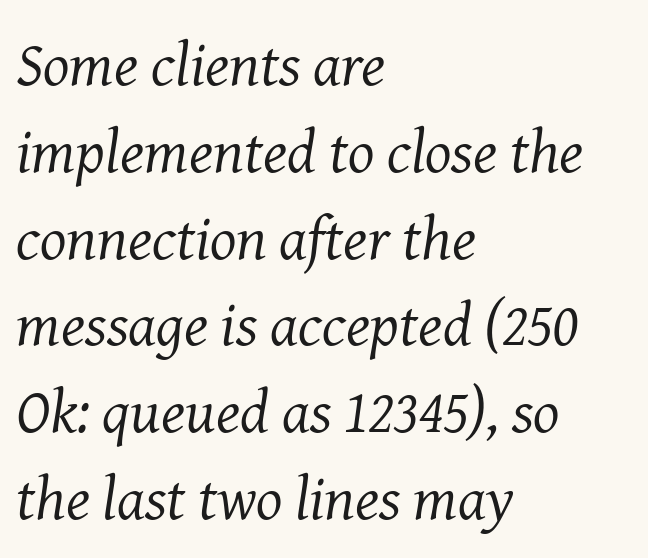
Descenders hang freely into open space. Tall strokes in this sample are angled rather than plumb. This block has exactly the height ordinary leading produces. Small tapered or slab feet sit at the stroke ends, so this counts as serif. Notice how the passage keeps a crisp vertical edge on the left only.
